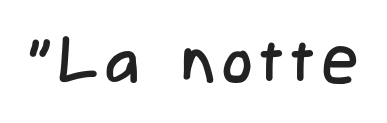
The image shows 64 px regular-weight, condensed sans-serif type, upright; set not underlined; low stroke contrast and a medium x-height.
